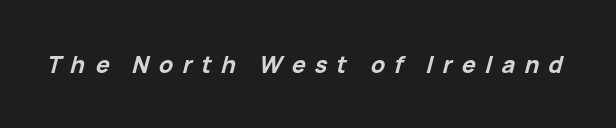
{"italic": "yes", "lean": "right", "slant_degrees": 15, "bold": "yes", "underline": "no", "letter_spacing": "wide", "letter_spacing_em": 0.41, "glyph_px": 23}
